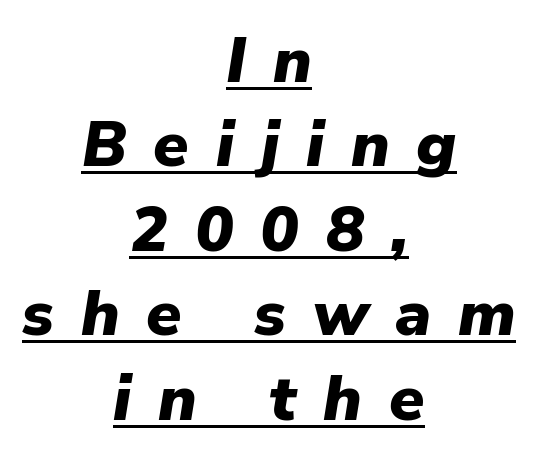
The image shows 64 px heavy type, italic (leaning right); set centered, normal line spacing (1.32x), unusually wide letter spacing (+0.42 em), underlined; low stroke contrast and a medium x-height.
